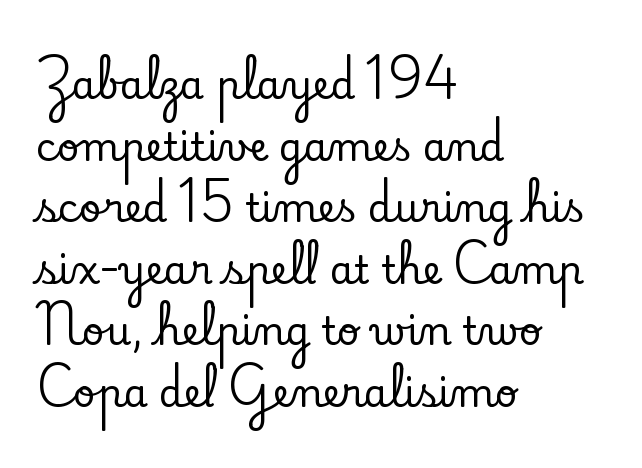
Q: Is the text italic (slanted)? A: No, it is upright.
Q: Is the typeface a serif or a sans-serif typeface? A: Serif.
Q: Is the text underlined? A: No.
Q: How is the paragraph aligned? A: Left-aligned.
Q: Is the spacing between letters normal or unusually wide? A: Normal.
Q: Is the spacing between lines tight, normal or loose? A: Normal.
Q: Width (condensed, normal, or wide)? A: Normal.
Q: Stroke contrast? A: Low.
Q: x-height? A: Small.
Q: Monospaced? A: No.
